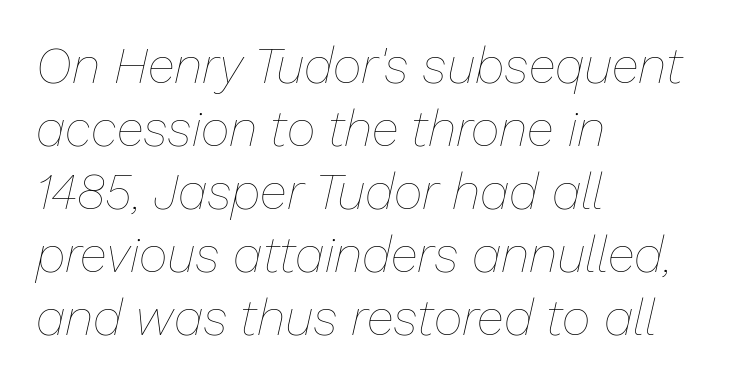
The passage shown is typed in a proportional face where columns would drift. Heaviness? Minimal to ordinary, like unemphasized prose. The line texture is even and compact thanks to regular tracking. A classic flush-left, rag-right setting is used for this passage. Summary of vertical rhythm: regular, with standard interline spacing.
